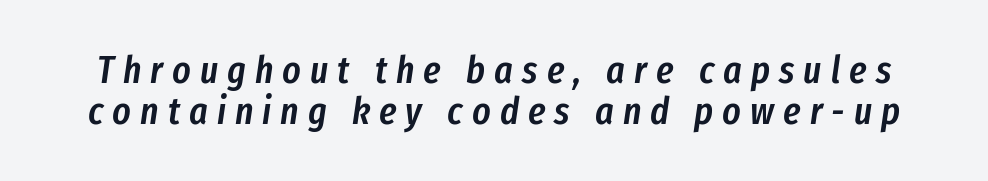
{"italic": "yes", "lean": "right", "slant_degrees": 8, "bold": "semi", "weight": "semibold", "width": "condensed", "stroke_contrast": "low", "x_height": "medium", "monospaced": "no", "underline": "no", "line_spacing": "tight", "line_spacing_ratio": 1.05, "letter_spacing": "wide", "letter_spacing_em": 0.23, "glyph_px": 39}
